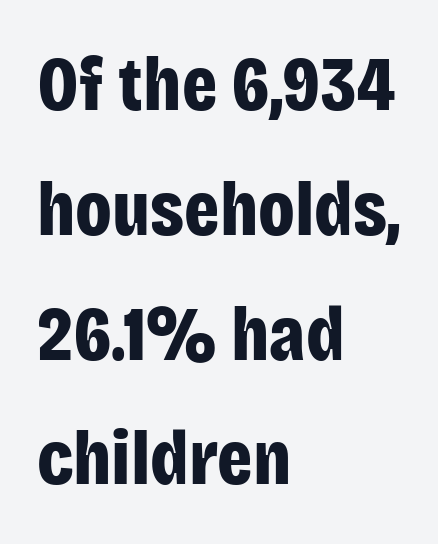
Q: Is the text bold? A: Yes.
Q: Is the text italic (slanted)? A: No, it is upright.
Q: Is the typeface a serif or a sans-serif typeface? A: Sans-serif.
Q: Is the text underlined? A: No.
Q: How is the paragraph aligned? A: Left-aligned.
Q: Is the spacing between letters normal or unusually wide? A: Normal.
Q: Is the spacing between lines tight, normal or loose? A: Normal.
Q: Width (condensed, normal, or wide)? A: Condensed.
Q: Stroke contrast? A: Low.
Q: x-height? A: Large.
Q: Monospaced? A: No.
